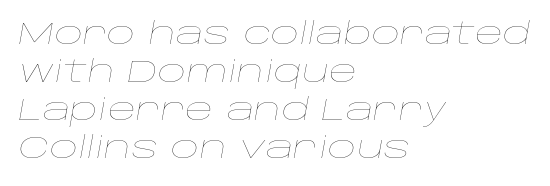
The image shows 31 px thin, wide type, italic (leaning right); set left-aligned, line spacing 1.23x, normal letter spacing, not underlined; low stroke contrast and a large x-height.
